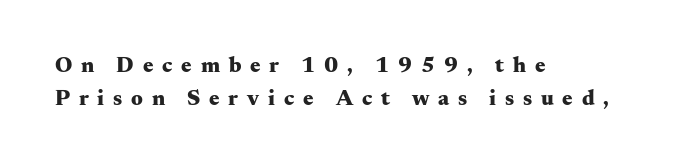
The image shows 22 px bold type, upright; set left-aligned, normal line spacing (1.48x), unusually wide letter spacing (+0.4 em), not underlined.
